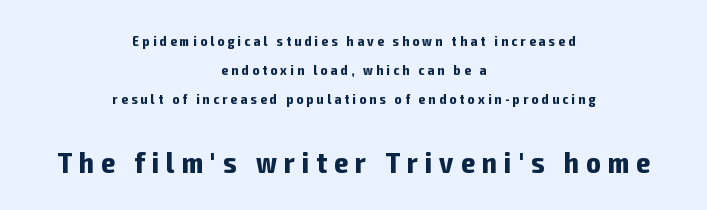
{"serif": "no", "italic": "no", "bold": "yes", "weight": "bold", "width": "condensed", "stroke_contrast": "low", "x_height": "medium", "monospaced": "no", "underline": "no", "align": "center", "line_spacing": "loose", "line_spacing_ratio": 2.07, "letter_spacing": "wide", "letter_spacing_em": 0.24, "larger_block": "second", "size_ratio": 2.14, "glyph_px": 30}
